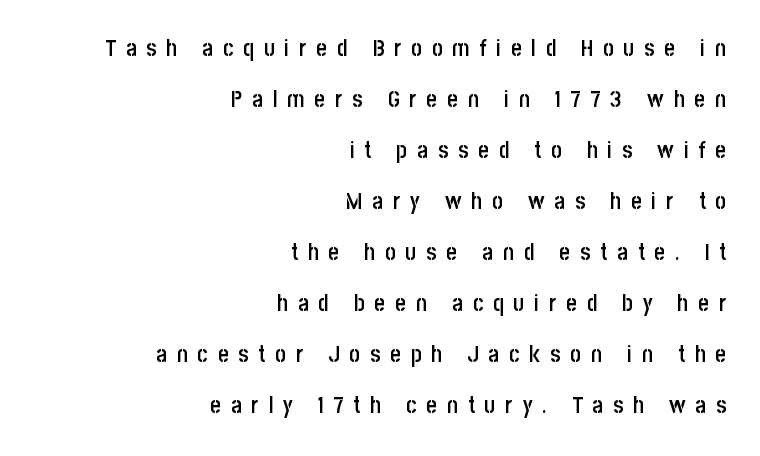
Q: Is the text bold? A: Semi-bold.
Q: Is the text italic (slanted)? A: No, it is upright.
Q: Is the text underlined? A: No.
Q: How is the paragraph aligned? A: Right-aligned.
Q: Is the spacing between letters normal or unusually wide? A: Unusually wide.
Q: Is the spacing between lines tight, normal or loose? A: Loose.
